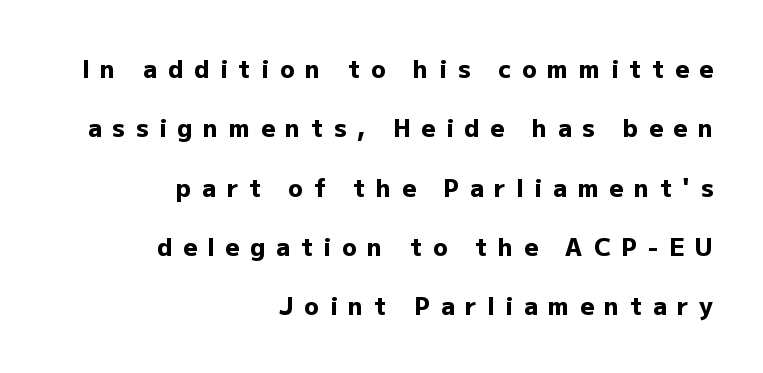
The image shows 24 px bold type, upright; set right-aligned, loose line spacing (2.47x), unusually wide letter spacing (+0.45 em), not underlined.
